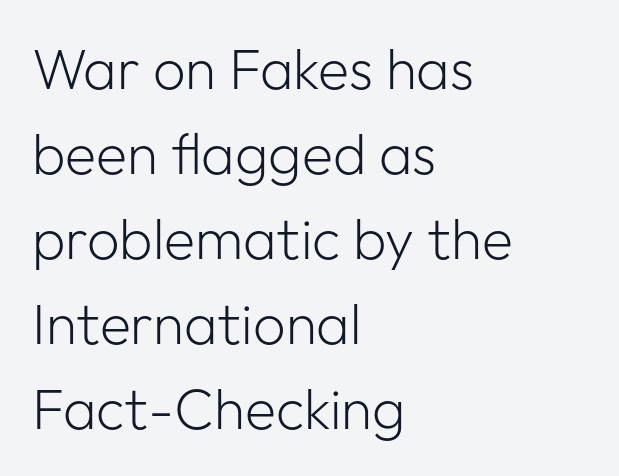
The image shows 57 px light sans-serif type, upright; set left-aligned, normal line spacing (1.49x), normal letter spacing, not underlined; low stroke contrast and a medium x-height.
